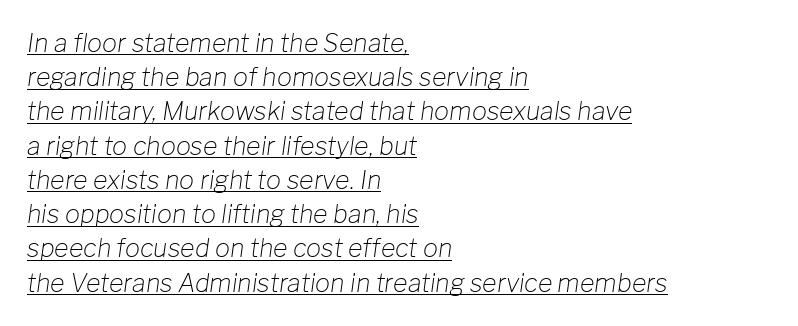
Rows of type keep a routine distance in the vertical direction. Left-aligned paragraph, ragged on the right. The string is rendered with underlining switched on. Rendered with sloped, italic letterforms. Caption: standard tracking, unaltered. No heavy texture on the line: the type isn't bold.
